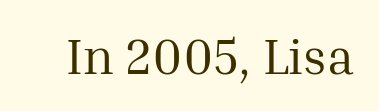
Glyph-to-glyph distance matches everyday printed text. The specimen reads as upright at a glance. The weight tops out at a normal text grade. Serif or sans? Serif — the stroke terminals have little feet. Here the designer chose a conventional face with non-uniform glyph widths.
